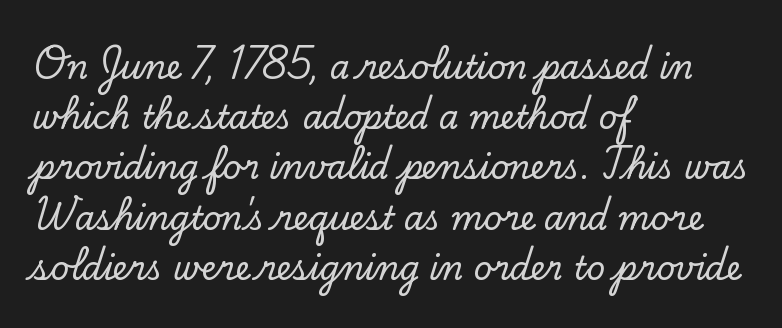
Q: Is the text italic (slanted)? A: Yes.
Q: Is the typeface a serif or a sans-serif typeface? A: Serif.
Q: Is the text underlined? A: No.
Q: How is the paragraph aligned? A: Left-aligned.
Q: Is the spacing between letters normal or unusually wide? A: Normal.
Q: Is the spacing between lines tight, normal or loose? A: Normal.
Q: Width (condensed, normal, or wide)? A: Normal.
Q: Stroke contrast? A: Low.
Q: x-height? A: Small.
Q: Monospaced? A: No.
